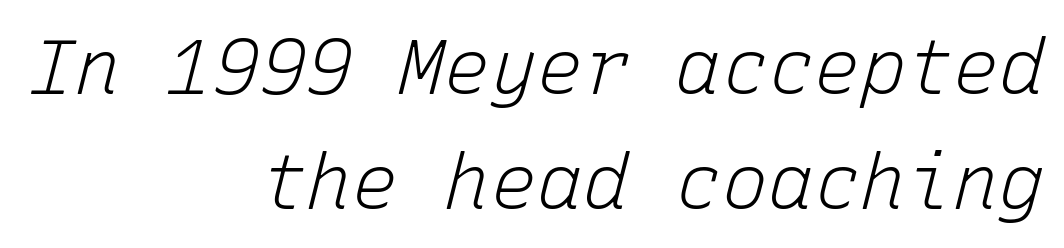
What stands out about the letter spacing? Nothing — it is the standard amount. This sample uses an oblique cut, with every glyph tilted off the vertical. These lines are rendered in a fixed-pitch font. Descenders are the only things crossing below the line.
